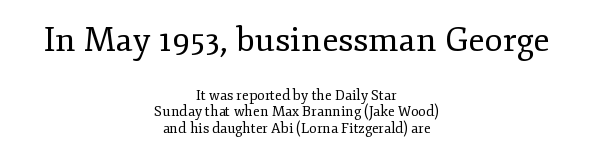
Letter spacing: default. The characters display serif detailing at their extremities. The strip under each line holds only bare page. Is there any slant? The stems are plumb. Proportional: the letters do not fall into vertical columns. Stems and bowls with no extra thickness — not bold.
